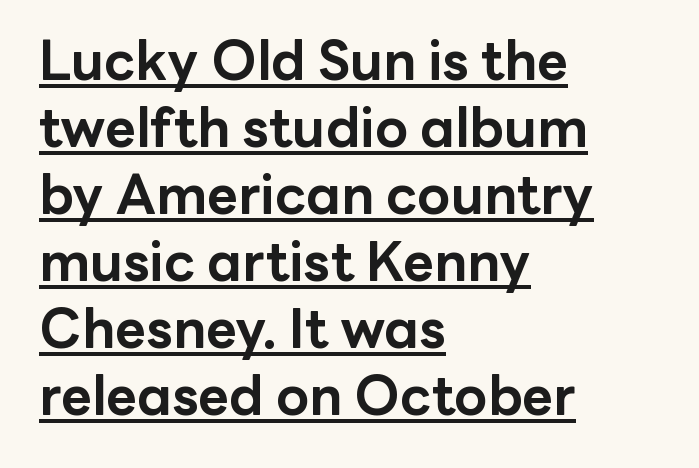
Q: Is the text bold? A: Yes.
Q: Is the text italic (slanted)? A: No, it is upright.
Q: Is the typeface a serif or a sans-serif typeface? A: Sans-serif.
Q: Is the text underlined? A: Yes.
Q: How is the paragraph aligned? A: Left-aligned.
Q: Is the spacing between letters normal or unusually wide? A: Normal.
Q: Width (condensed, normal, or wide)? A: Normal.
Q: Stroke contrast? A: Low.
Q: x-height? A: Medium.
Q: Monospaced? A: No.
